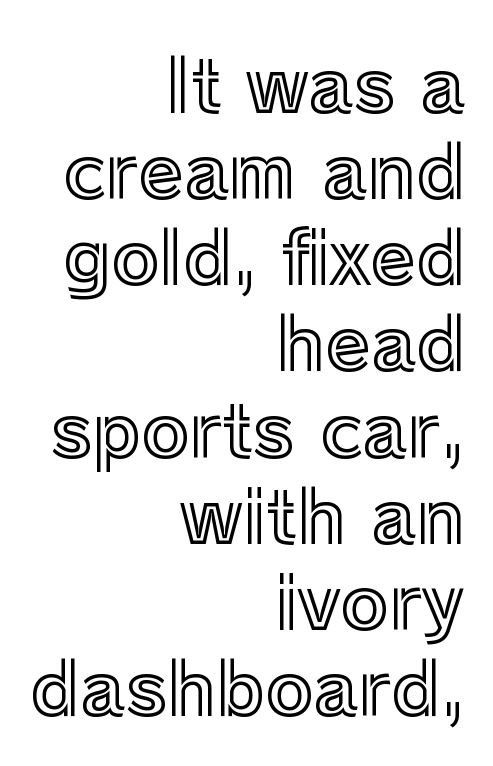
Q: Is the text italic (slanted)? A: No, it is upright.
Q: Is the text underlined? A: No.
Q: How is the paragraph aligned? A: Right-aligned.
Q: Is the spacing between letters normal or unusually wide? A: Normal.
Q: Width (condensed, normal, or wide)? A: Normal.
Q: x-height? A: Medium.
Q: Monospaced? A: No.
